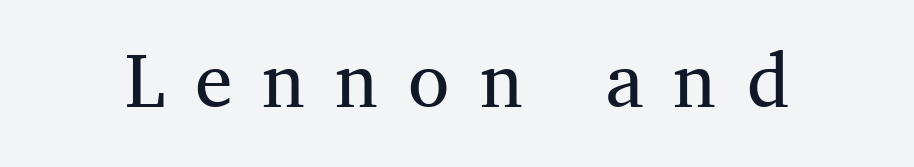
The gap between lines stays unmarked. Stroke terminals: seriffed. These lines were composed using upright roman letters. Is the letter spacing exaggerated? Yes — the characters are pushed far apart. The strokes are not fattened; the text isn't bold.
